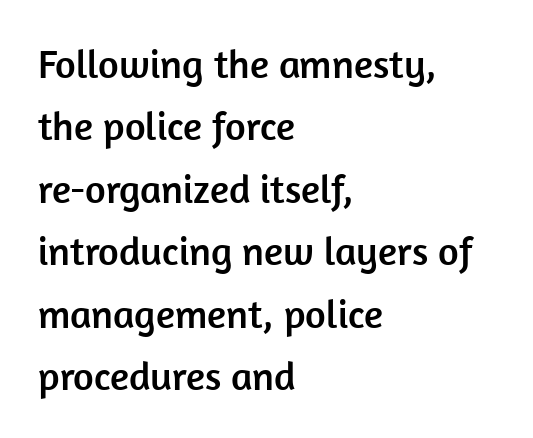
The rows are spaced the way most documents space them. These lines stack with their left ends in a neat column. Think of a printed novel: that variable character pitch is what you see here. The gap between lines stays unmarked. The type is set solid horizontally, with unmodified tracking. Nothing sits at the stroke ends, so this counts as sans-serif.
